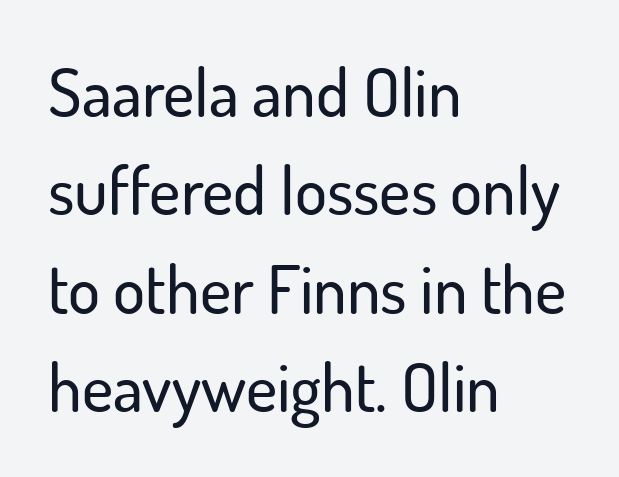
Q: Is the text italic (slanted)? A: No, it is upright.
Q: Is the typeface a serif or a sans-serif typeface? A: Sans-serif.
Q: Is the text underlined? A: No.
Q: How is the paragraph aligned? A: Left-aligned.
Q: Is the spacing between letters normal or unusually wide? A: Normal.
Q: Is the spacing between lines tight, normal or loose? A: Normal.
Q: Width (condensed, normal, or wide)? A: Normal.
Q: Stroke contrast? A: Low.
Q: x-height? A: Small.
Q: Monospaced? A: No.
